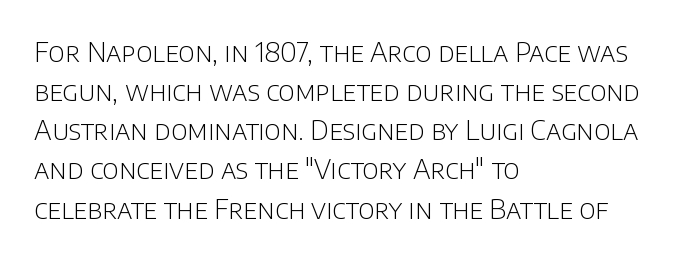
The image shows 27 px text type, upright; set left-aligned, normal line spacing (1.45x), normal letter spacing, not underlined.
